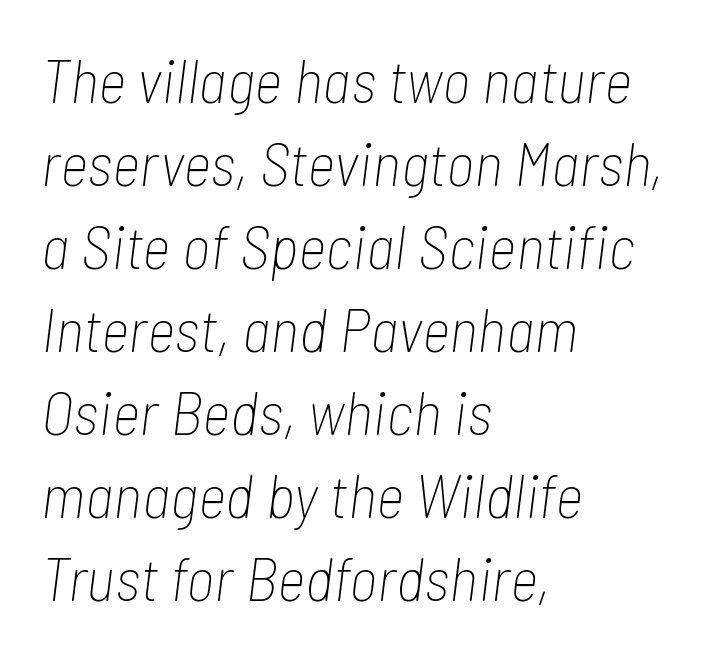
Q: Is the text bold? A: No.
Q: Is the text italic (slanted)? A: Yes, it leans right by about 7 degrees.
Q: Is the text underlined? A: No.
Q: How is the paragraph aligned? A: Left-aligned.
Q: Is the spacing between letters normal or unusually wide? A: Normal.
Q: Is the spacing between lines tight, normal or loose? A: Normal.
Q: Width (condensed, normal, or wide)? A: Condensed.
Q: Stroke contrast? A: Low.
Q: x-height? A: Medium.
Q: Monospaced? A: No.
